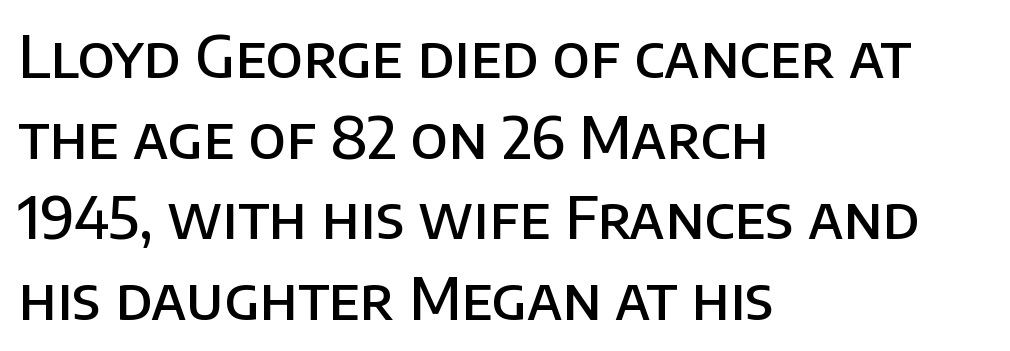
{"serif": "no", "italic": "no", "bold": "semi", "weight": "semibold", "width": "normal", "stroke_contrast": "low", "x_height": "large", "monospaced": "no", "underline": "no", "align": "left", "line_spacing": "normal", "line_spacing_ratio": 1.39, "letter_spacing": "normal", "letter_spacing_em": 0.0, "glyph_px": 58}
